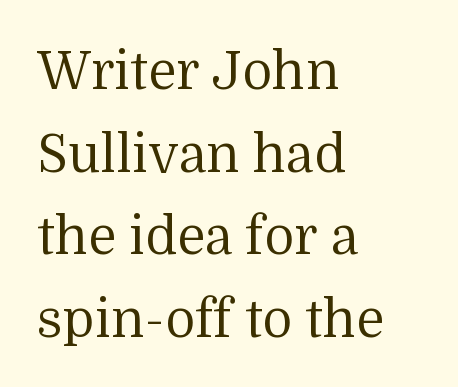
{"serif": "yes", "italic": "no", "bold": "no", "weight": "regular", "width": "normal", "stroke_contrast": "medium", "x_height": "medium", "monospaced": "no", "underline": "no", "align": "left", "line_spacing": "normal", "line_spacing_ratio": 1.59, "letter_spacing": "normal", "letter_spacing_em": 0.0, "glyph_px": 52}
